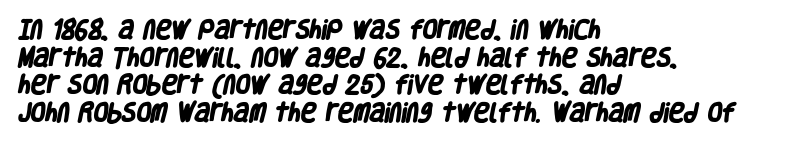
Notice how the passage keeps a crisp vertical edge on the left only. The space between consecutive lines is moderate. Pretty heavy lettering here — definitely bold. Spacing between characters is what you'd get straight out of the box. Beneath every word, the page is bare.
